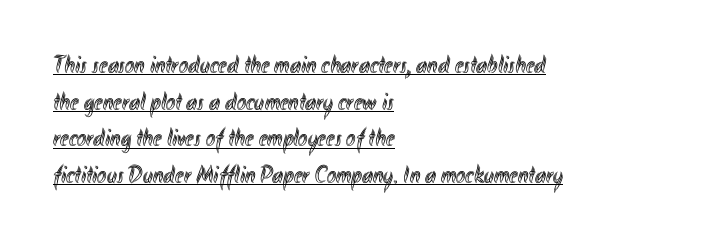
The image shows 25 px text type; set left-aligned, normal line spacing (1.47x), normal letter spacing, underlined.
